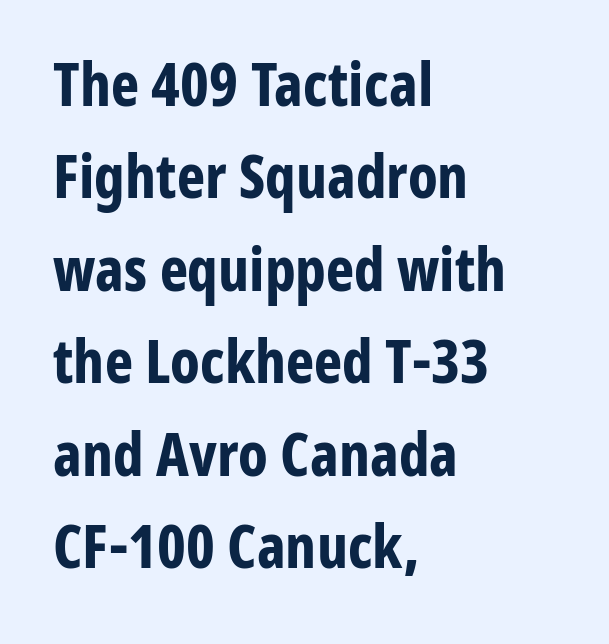
{"serif": "no", "italic": "no", "bold": "yes", "weight": "bold", "width": "condensed", "stroke_contrast": "low", "x_height": "medium", "monospaced": "no", "underline": "no", "align": "left", "line_spacing": "normal", "line_spacing_ratio": 1.54, "letter_spacing": "normal", "letter_spacing_em": 0.0, "glyph_px": 60}
